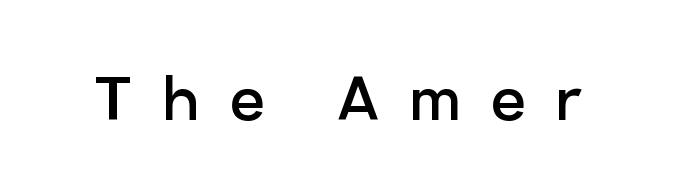
Q: Is the text bold? A: No.
Q: Is the text italic (slanted)? A: No, it is upright.
Q: Is the typeface a serif or a sans-serif typeface? A: Sans-serif.
Q: Is the text underlined? A: No.
Q: Is the spacing between letters normal or unusually wide? A: Unusually wide.
Q: Width (condensed, normal, or wide)? A: Normal.
Q: Stroke contrast? A: Low.
Q: x-height? A: Medium.
Q: Monospaced? A: No.
